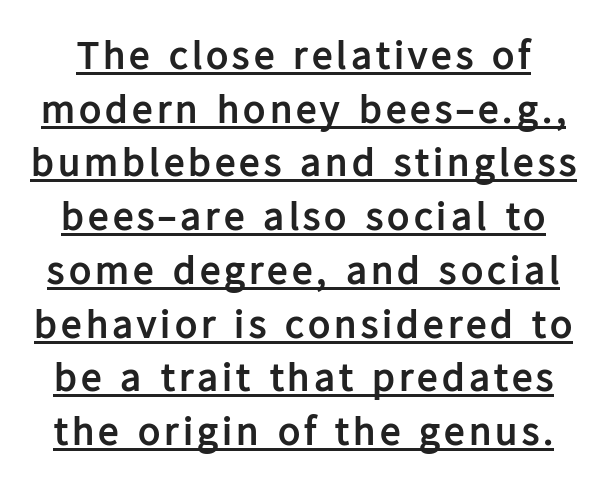
Q: Is the text bold? A: Yes.
Q: Is the text italic (slanted)? A: No, it is upright.
Q: Is the typeface a serif or a sans-serif typeface? A: Sans-serif.
Q: Is the text underlined? A: Yes.
Q: Is the spacing between lines tight, normal or loose? A: Normal.
Q: Width (condensed, normal, or wide)? A: Normal.
Q: Stroke contrast? A: Low.
Q: x-height? A: Medium.
Q: Monospaced? A: No.
